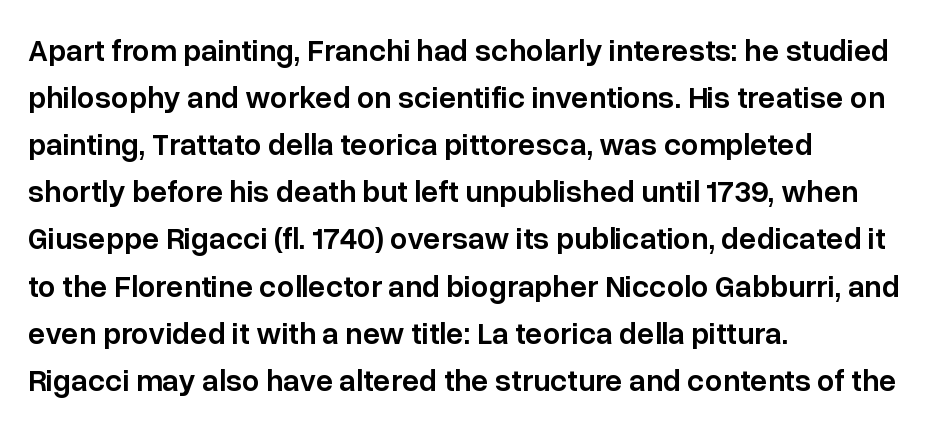
Q: Is the text bold? A: Semi-bold.
Q: Is the text italic (slanted)? A: No, it is upright.
Q: Is the typeface a serif or a sans-serif typeface? A: Sans-serif.
Q: Is the text underlined? A: No.
Q: How is the paragraph aligned? A: Left-aligned.
Q: Is the spacing between letters normal or unusually wide? A: Normal.
Q: Is the spacing between lines tight, normal or loose? A: Normal.
Q: Width (condensed, normal, or wide)? A: Normal.
Q: Stroke contrast? A: Low.
Q: x-height? A: Medium.
Q: Monospaced? A: No.
